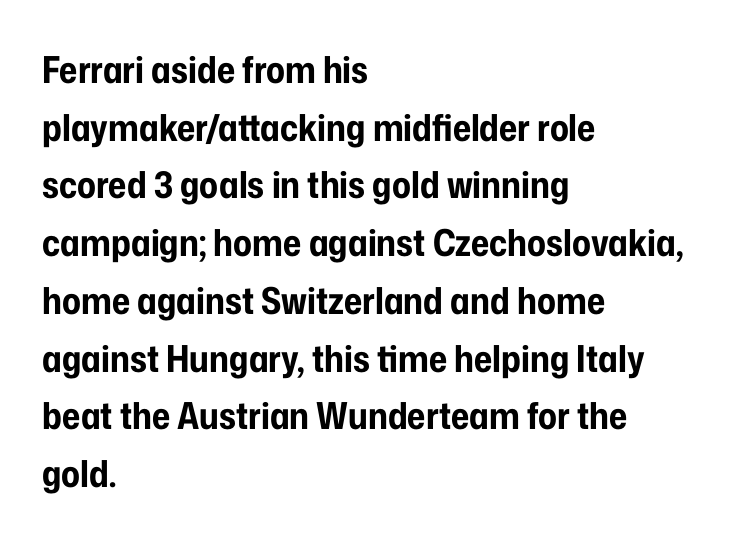
{"serif": "no", "italic": "no", "bold": "yes", "weight": "bold", "width": "condensed", "stroke_contrast": "low", "x_height": "medium", "monospaced": "no", "underline": "no", "align": "left", "line_spacing": "normal", "line_spacing_ratio": 1.56, "letter_spacing": "normal", "letter_spacing_em": 0.0, "glyph_px": 37}
